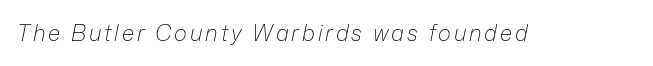
The image shows 22 px text type, italic (leaning right); set not underlined.
